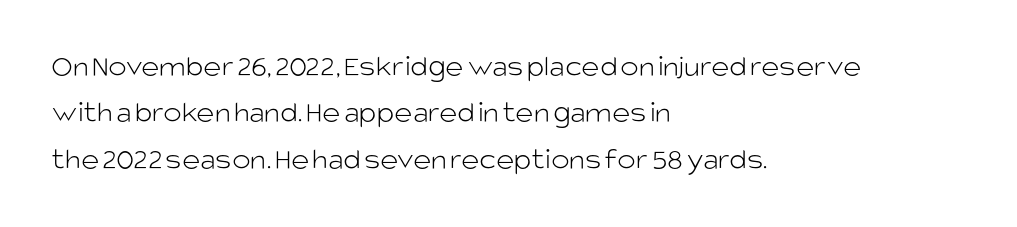
{"serif": "no", "italic": "no", "bold": "no", "weight": "light", "width": "normal", "stroke_contrast": "low", "x_height": "large", "monospaced": "no", "underline": "no", "align": "left", "line_spacing": "normal", "line_spacing_ratio": 1.5, "letter_spacing": "normal", "letter_spacing_em": 0.0, "glyph_px": 31}
